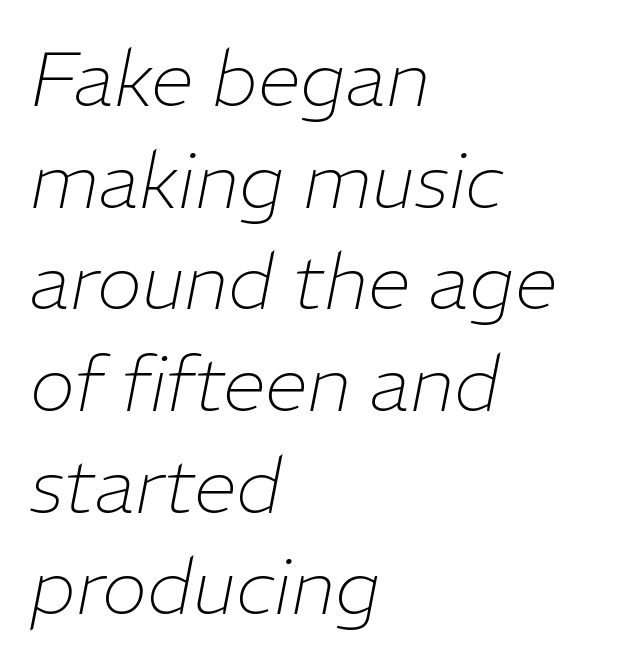
Q: Is the text bold? A: No.
Q: Is the text italic (slanted)? A: Yes, it leans right by about 11 degrees.
Q: Is the text underlined? A: No.
Q: How is the paragraph aligned? A: Left-aligned.
Q: Is the spacing between letters normal or unusually wide? A: Normal.
Q: Is the spacing between lines tight, normal or loose? A: Normal.
Q: Width (condensed, normal, or wide)? A: Normal.
Q: Stroke contrast? A: Low.
Q: x-height? A: Medium.
Q: Monospaced? A: No.
